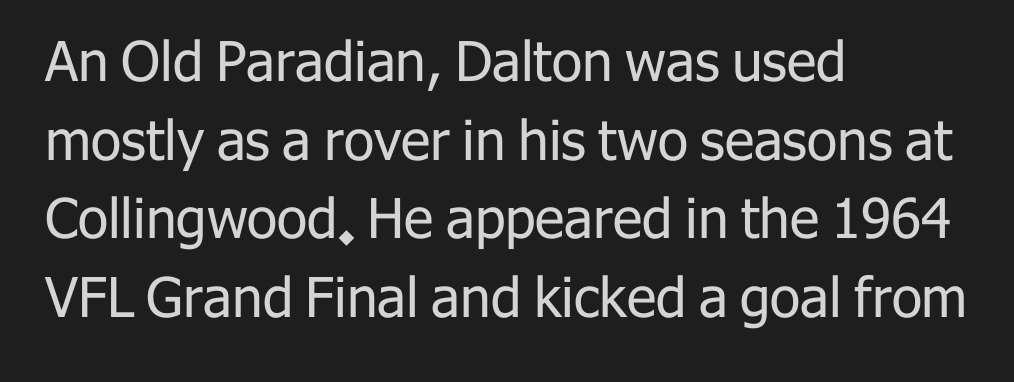
In CSS terms this would be text-align: left. Observe the absence of serifs on each vertical stroke in this sample. Underlining? Definitely not there. Every stem runs plumb, perpendicular to the baseline. Proportional: the letters do not fall into vertical columns.
